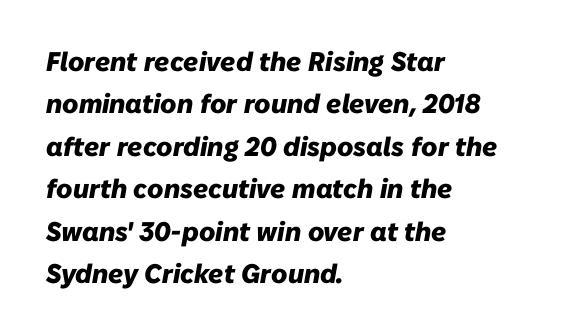
The image shows 27 px bold type, italic (leaning right); set left-aligned, normal line spacing (1.57x), normal letter spacing, not underlined.
